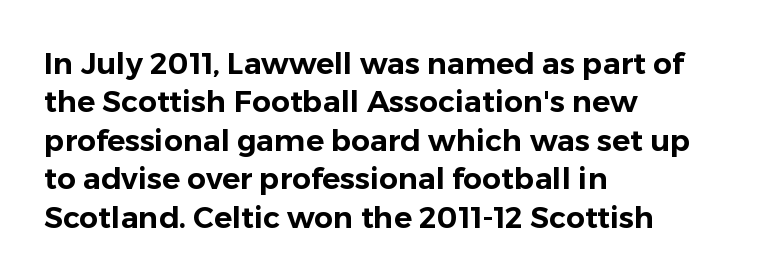
Proportional: the letters do not fall into vertical columns. Every character sits straight up, as roman type does. Quick note: interline space is typical. A typesetter would label this face a sans.
